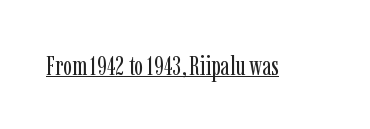
{"italic": "no", "bold": "no", "underline": "yes", "letter_spacing": "normal", "letter_spacing_em": 0.0, "glyph_px": 27}
